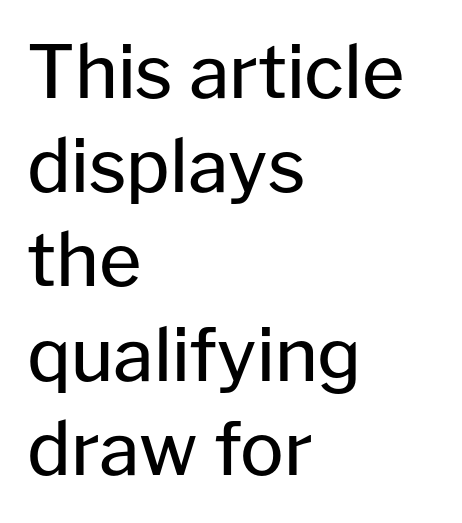
Q: Is the text bold? A: No.
Q: Is the text italic (slanted)? A: No, it is upright.
Q: Is the typeface a serif or a sans-serif typeface? A: Sans-serif.
Q: Is the text underlined? A: No.
Q: How is the paragraph aligned? A: Left-aligned.
Q: Is the spacing between letters normal or unusually wide? A: Normal.
Q: Is the spacing between lines tight, normal or loose? A: Normal.
Q: Width (condensed, normal, or wide)? A: Normal.
Q: Stroke contrast? A: Low.
Q: x-height? A: Medium.
Q: Monospaced? A: No.
